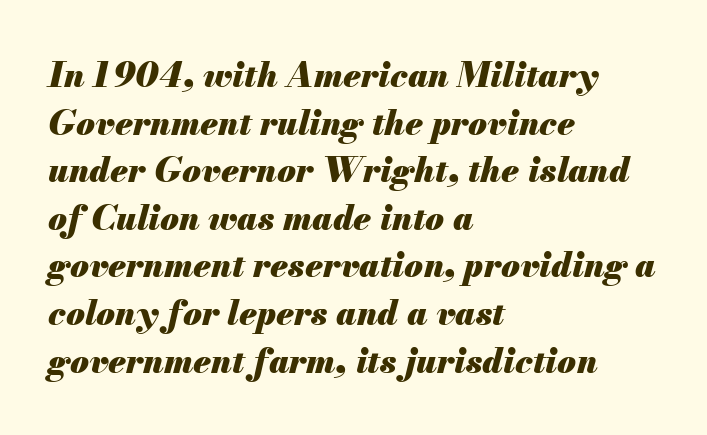
The image shows 34 px heavy type, italic (leaning right); set left-aligned, normal line spacing (1.4x), normal letter spacing, not underlined; medium stroke contrast and a small x-height.
